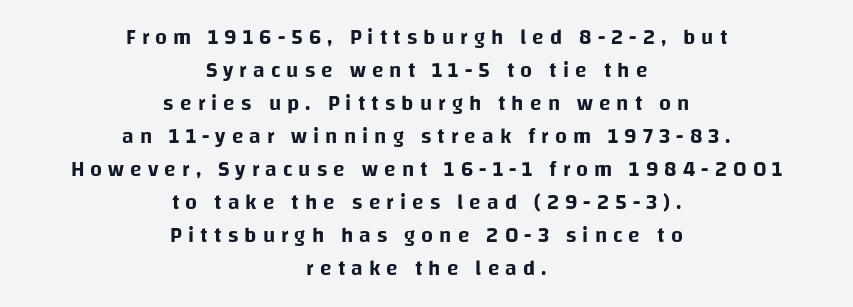
The image shows 21 px text type, upright; set centered, normal line spacing (1.57x), unusually wide letter spacing (+0.29 em), not underlined.
